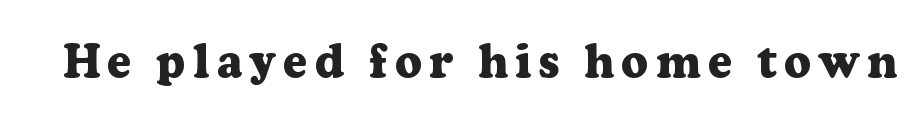
The image shows 47 px heavy serif type, upright; set not underlined; low stroke contrast and a medium x-height.
